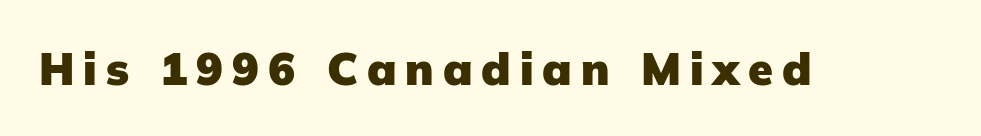
The image shows 45 px heavy sans-serif type, upright; set unusually wide letter spacing (+0.2 em), not underlined; low stroke contrast and a medium x-height.
